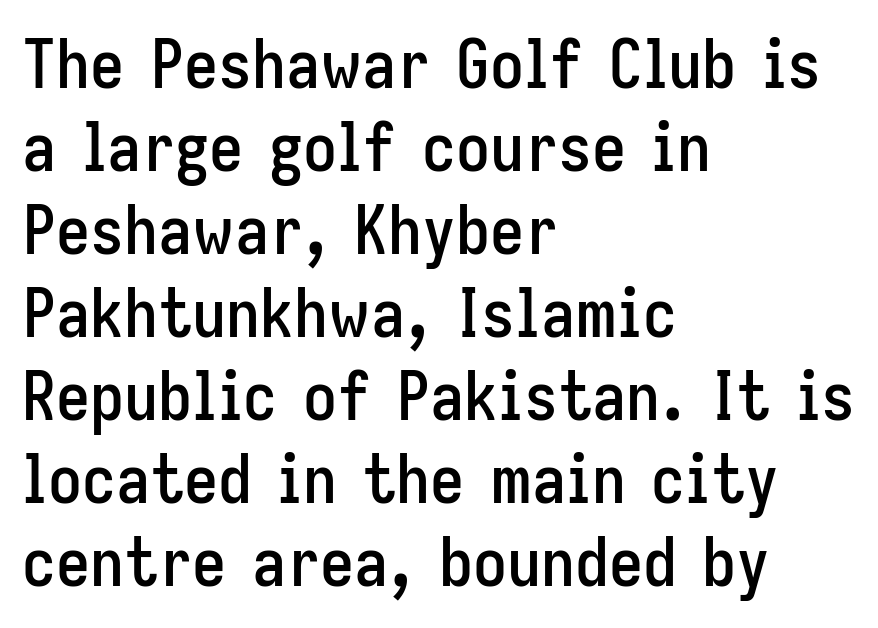
{"serif": "no", "italic": "no", "width": "condensed", "stroke_contrast": "low", "x_height": "medium", "monospaced": "no", "underline": "no", "align": "left", "line_spacing_ratio": 1.22, "letter_spacing": "normal", "letter_spacing_em": 0.0, "glyph_px": 68}
